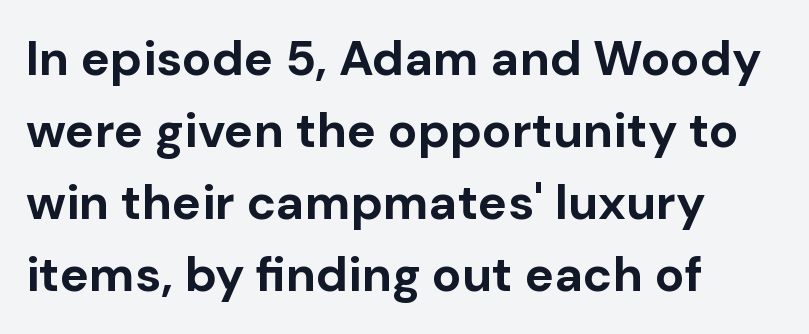
Q: Is the text bold? A: Yes.
Q: Is the text italic (slanted)? A: No, it is upright.
Q: Is the typeface a serif or a sans-serif typeface? A: Sans-serif.
Q: Is the text underlined? A: No.
Q: How is the paragraph aligned? A: Left-aligned.
Q: Is the spacing between letters normal or unusually wide? A: Normal.
Q: Is the spacing between lines tight, normal or loose? A: Normal.
Q: Width (condensed, normal, or wide)? A: Normal.
Q: Stroke contrast? A: Low.
Q: x-height? A: Medium.
Q: Monospaced? A: No.
